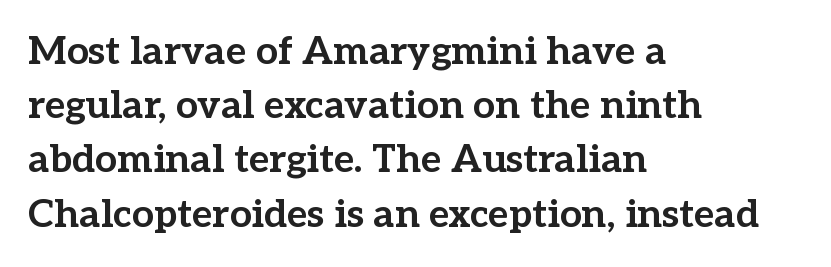
Q: Is the text bold? A: Yes.
Q: Is the text italic (slanted)? A: No, it is upright.
Q: Is the typeface a serif or a sans-serif typeface? A: Serif.
Q: Is the text underlined? A: No.
Q: How is the paragraph aligned? A: Left-aligned.
Q: Is the spacing between letters normal or unusually wide? A: Normal.
Q: Is the spacing between lines tight, normal or loose? A: Normal.
Q: Width (condensed, normal, or wide)? A: Normal.
Q: Stroke contrast? A: Low.
Q: x-height? A: Medium.
Q: Monospaced? A: No.
